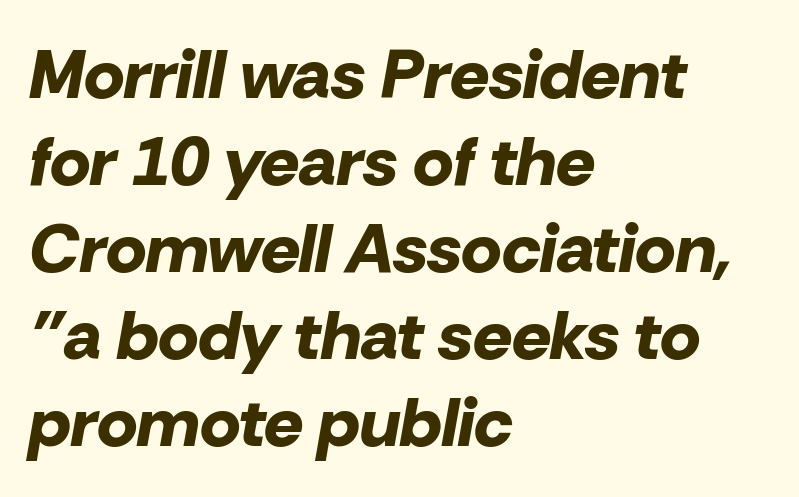
{"italic": "yes", "lean": "right", "slant_degrees": 10, "bold": "yes", "weight": "bold", "width": "normal", "stroke_contrast": "low", "x_height": "medium", "monospaced": "no", "underline": "no", "align": "left", "line_spacing": "normal", "line_spacing_ratio": 1.26, "letter_spacing": "normal", "letter_spacing_em": 0.0, "glyph_px": 69}
